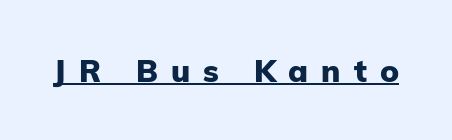
{"serif": "no", "italic": "no", "bold": "yes", "weight": "heavy", "width": "normal", "stroke_contrast": "low", "x_height": "medium", "monospaced": "no", "underline": "yes", "letter_spacing": "wide", "letter_spacing_em": 0.42, "glyph_px": 31}
